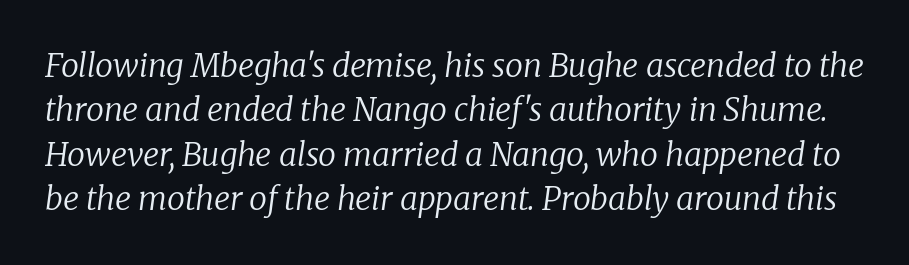
The image shows 32 px regular-weight serif type, italic (leaning right); set normal line spacing (1.39x), normal letter spacing, not underlined; low stroke contrast and a medium x-height.
